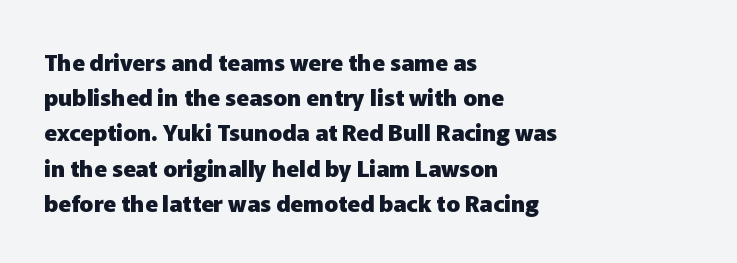
Each new line begins a customary step beneath the previous one. This rendering leaves character spacing at its baseline value. The lettering stays uniformly vertical, giving the passage a roman look. This rendering features lettering with no underline. A student would call this left alignment; a typographer would say flush left, rag right. Is the type bold? Yes — the strokes are clearly thick and heavy.
